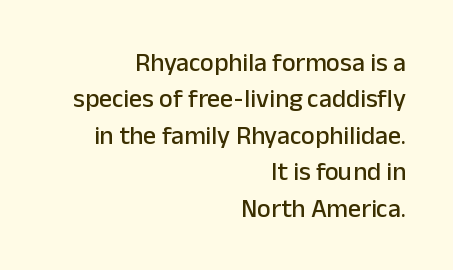
The image shows 26 px text type, upright; set right-aligned, normal line spacing (1.4x), normal letter spacing, not underlined.
